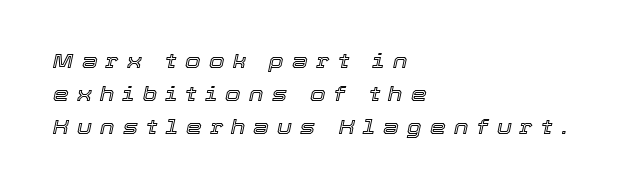
Q: Is the text italic (slanted)? A: Yes, it leans right by about 12 degrees.
Q: Is the text underlined? A: No.
Q: How is the paragraph aligned? A: Left-aligned.
Q: Is the spacing between letters normal or unusually wide? A: Unusually wide.
Q: Is the spacing between lines tight, normal or loose? A: Normal.
